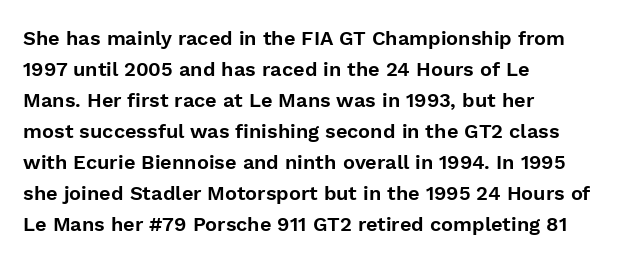
{"italic": "no", "underline": "no", "align": "left", "line_spacing": "normal", "line_spacing_ratio": 1.55, "letter_spacing": "normal", "letter_spacing_em": 0.0, "glyph_px": 20}
